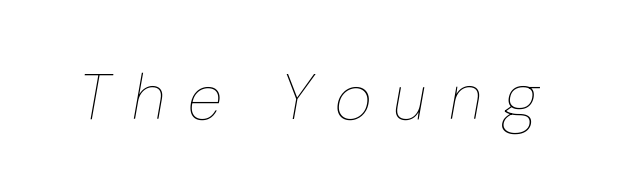
Tall strokes in this sample are angled rather than plumb. A light-to-regular cut is what we see here. Note the varied advance widths — an 'i' is clearly narrower than an 'm'. Each word looks stretched out because of the extra space between its letters.
